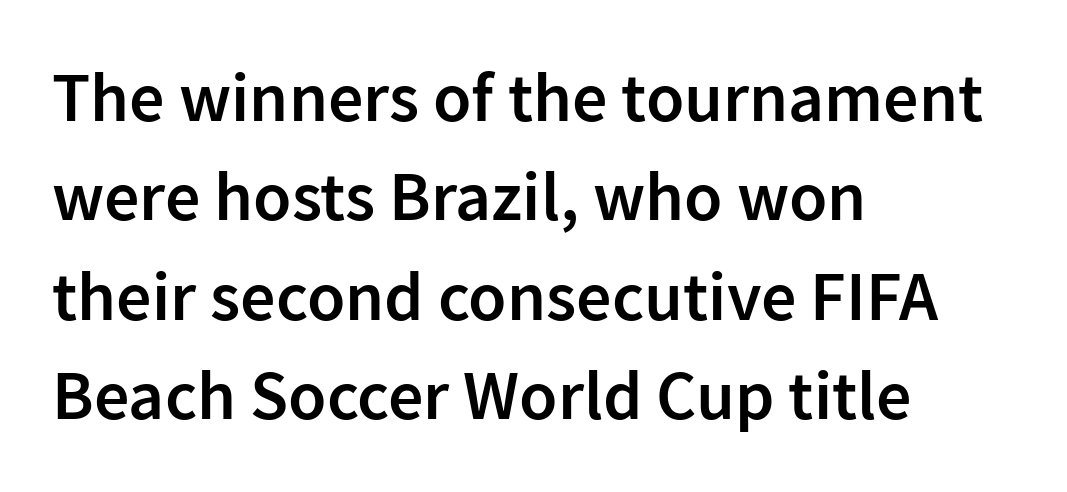
Q: Is the text bold? A: Semi-bold.
Q: Is the text italic (slanted)? A: No, it is upright.
Q: Is the typeface a serif or a sans-serif typeface? A: Sans-serif.
Q: Is the text underlined? A: No.
Q: How is the paragraph aligned? A: Left-aligned.
Q: Is the spacing between letters normal or unusually wide? A: Normal.
Q: Is the spacing between lines tight, normal or loose? A: Normal.
Q: Width (condensed, normal, or wide)? A: Normal.
Q: Stroke contrast? A: Low.
Q: x-height? A: Medium.
Q: Monospaced? A: No.
